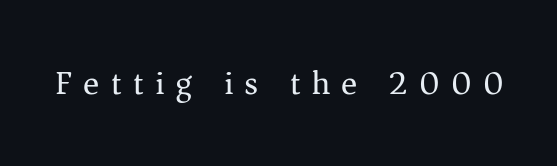
This is serif lettering, the kind often seen in printed books. Compared with a typical body face, this is equally light or lighter still. Honestly, there is no underline to notice here at all. Think of a printed novel: that variable character pitch is what you see here. Characters remain perfectly vertical along every line.
